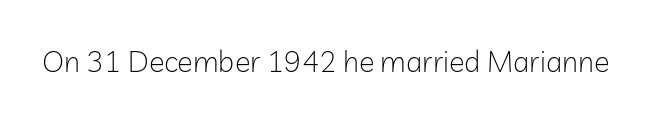
Q: Is the text bold? A: No.
Q: Is the text italic (slanted)? A: No, it is upright.
Q: Is the typeface a serif or a sans-serif typeface? A: Sans-serif.
Q: Is the text underlined? A: No.
Q: Is the spacing between letters normal or unusually wide? A: Normal.
Q: Width (condensed, normal, or wide)? A: Normal.
Q: Stroke contrast? A: Low.
Q: x-height? A: Medium.
Q: Monospaced? A: No.
